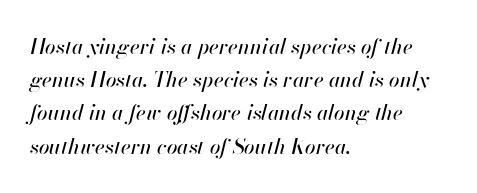
Q: Is the text italic (slanted)? A: Yes, it leans right by about 13 degrees.
Q: Is the text underlined? A: No.
Q: How is the paragraph aligned? A: Left-aligned.
Q: Is the spacing between letters normal or unusually wide? A: Normal.
Q: Is the spacing between lines tight, normal or loose? A: Normal.
